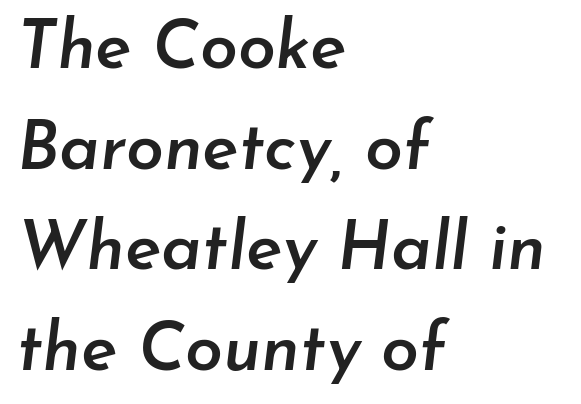
The image shows 68 px semibold type, italic (leaning right); set left-aligned, normal line spacing (1.48x), normal letter spacing, not underlined; low stroke contrast and a small x-height.
